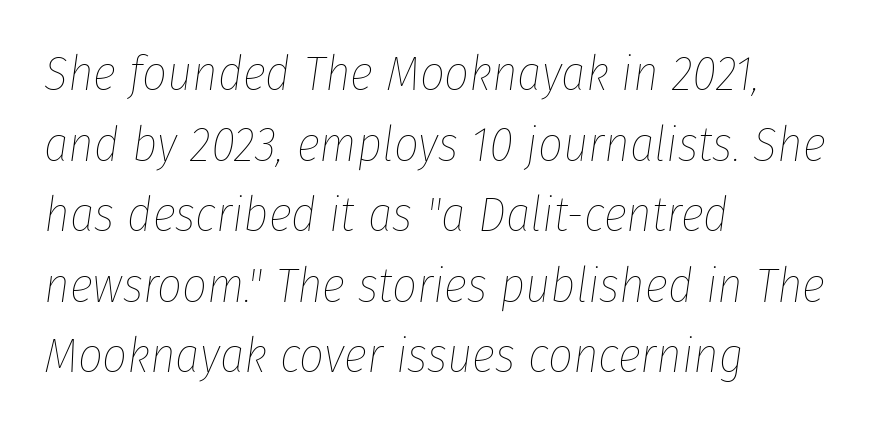
The image shows 49 px thin, condensed type, italic (leaning right); set left-aligned, normal line spacing (1.44x), normal letter spacing, not underlined; low stroke contrast and a medium x-height.
